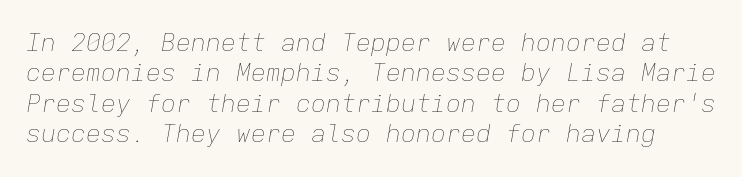
{"italic": "yes", "lean": "right", "slant_degrees": 9, "bold": "no", "underline": "no", "line_spacing_ratio": 1.22, "letter_spacing": "normal", "letter_spacing_em": 0.0, "glyph_px": 25}
